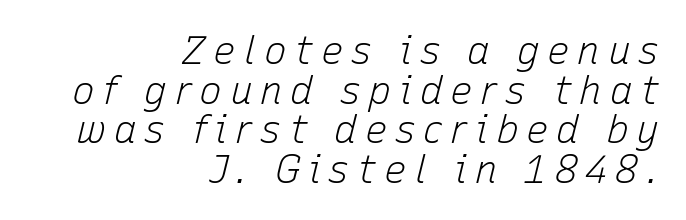
{"italic": "yes", "lean": "right", "slant_degrees": 15, "bold": "no", "weight": "light", "width": "normal", "stroke_contrast": "low", "x_height": "medium", "monospaced": "no", "underline": "no", "align": "right", "line_spacing": "tight", "line_spacing_ratio": 1.04, "letter_spacing": "wide", "letter_spacing_em": 0.2, "glyph_px": 38}
